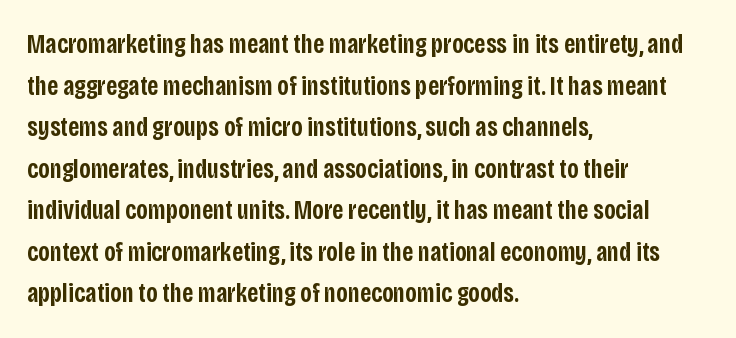
Q: Is the text bold? A: Semi-bold.
Q: Is the text italic (slanted)? A: No, it is upright.
Q: Is the text underlined? A: No.
Q: How is the paragraph aligned? A: Left-aligned.
Q: Is the spacing between letters normal or unusually wide? A: Normal.
Q: Is the spacing between lines tight, normal or loose? A: Normal.
